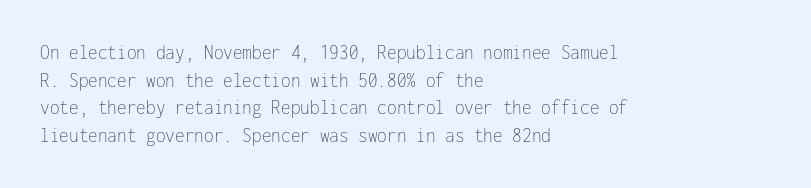
The typeface has the unassuming heft of standard copy or less. Vertical strokes here are truly vertical. A clean baseline with only descenders dipping below it. Default kerning and tracking; the words read as compact shapes.
